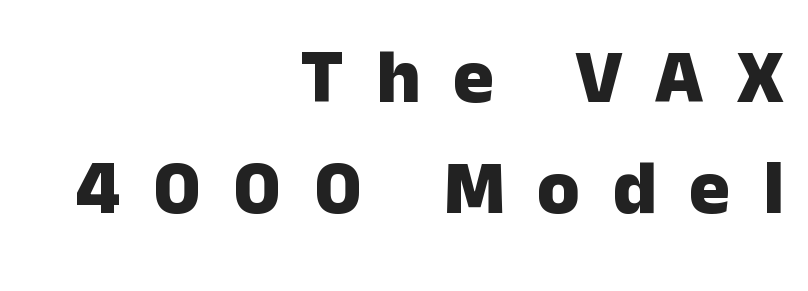
{"serif": "no", "italic": "no", "bold": "yes", "weight": "heavy", "width": "normal", "stroke_contrast": "low", "x_height": "medium", "monospaced": "no", "underline": "no", "align": "right", "line_spacing": "normal", "line_spacing_ratio": 1.44, "letter_spacing": "wide", "letter_spacing_em": 0.42, "glyph_px": 77}
